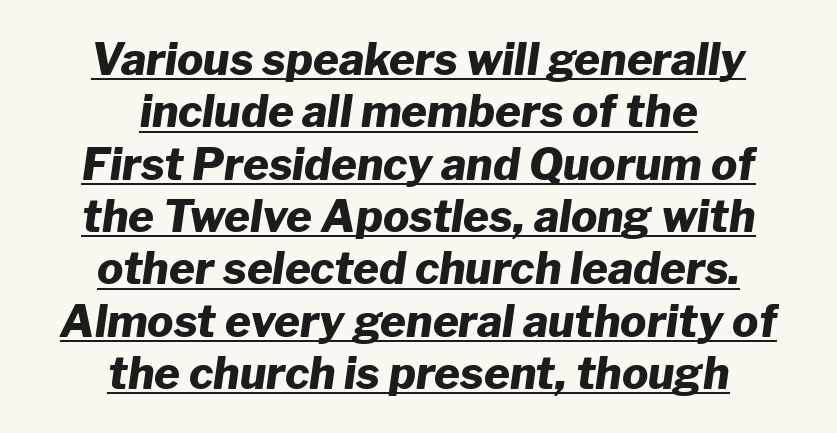
The image shows 44 px heavy type, italic (leaning right); set centered, line spacing 1.19x, normal letter spacing, underlined; low stroke contrast and a medium x-height.
